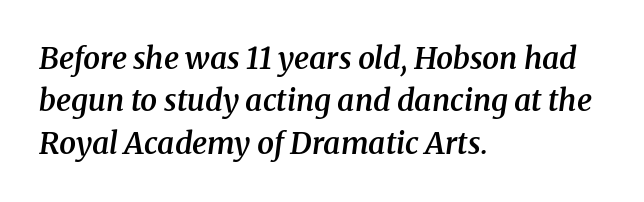
Q: Is the text bold? A: Semi-bold.
Q: Is the text italic (slanted)? A: Yes, it leans right by about 8 degrees.
Q: Is the typeface a serif or a sans-serif typeface? A: Serif.
Q: Is the text underlined? A: No.
Q: How is the paragraph aligned? A: Left-aligned.
Q: Is the spacing between letters normal or unusually wide? A: Normal.
Q: Is the spacing between lines tight, normal or loose? A: Normal.
Q: Width (condensed, normal, or wide)? A: Normal.
Q: Stroke contrast? A: Medium.
Q: x-height? A: Medium.
Q: Monospaced? A: No.
